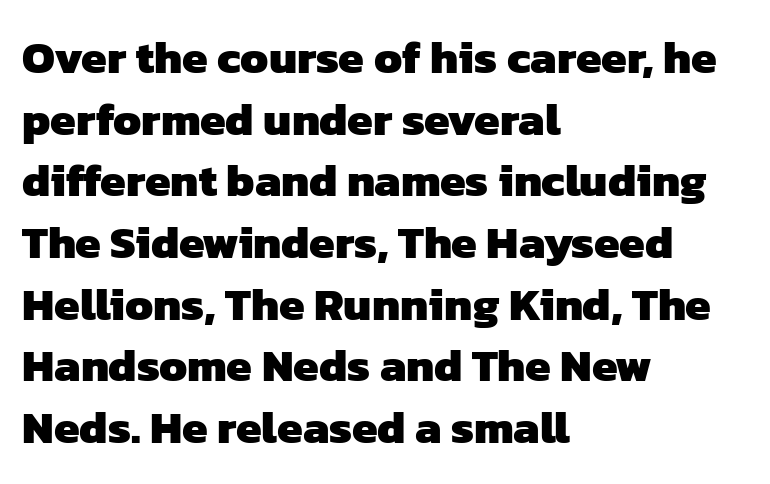
The typeface chosen for these lines omits serifs. Glyph-to-glyph distance matches everyday printed text. Decoration check: the copy has no underline. The space between consecutive lines is moderate. Weight check: bold — yes, fully.
